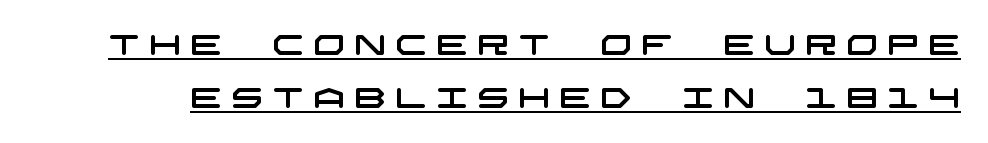
{"serif": "no", "width": "wide", "stroke_contrast": "low", "x_height": "large", "underline": "yes", "line_spacing": "loose", "line_spacing_ratio": 1.91, "letter_spacing": "wide", "letter_spacing_em": 0.33, "glyph_px": 28}
